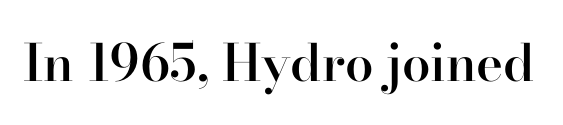
{"serif": "yes", "italic": "no", "bold": "semi", "weight": "semibold", "width": "normal", "stroke_contrast": "high", "x_height": "small", "monospaced": "no", "underline": "no", "letter_spacing": "normal", "letter_spacing_em": 0.0, "glyph_px": 51}
